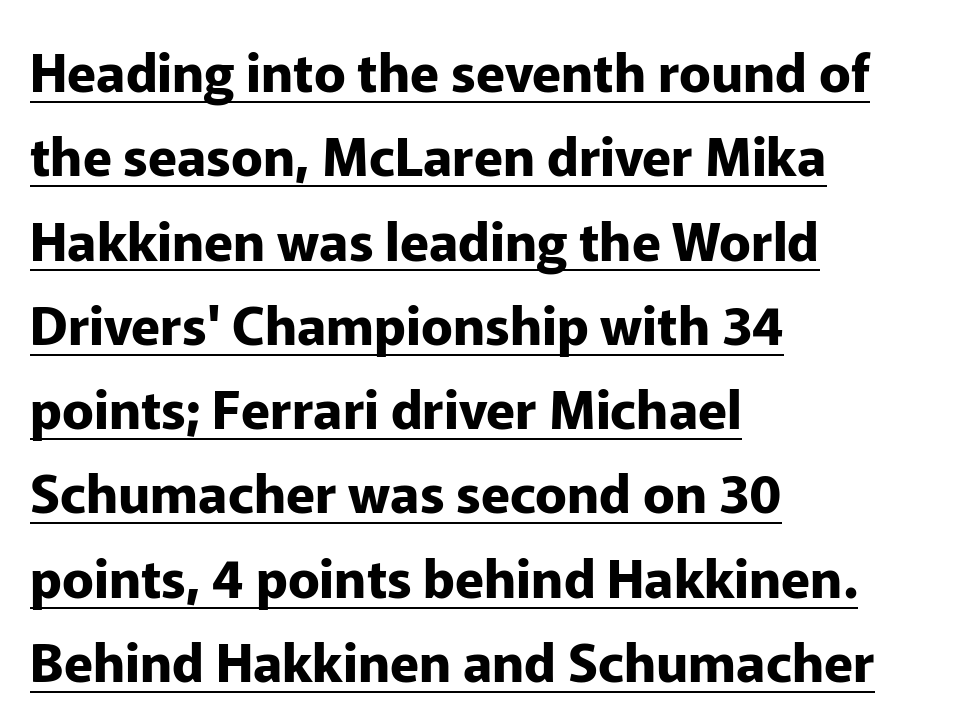
{"serif": "no", "italic": "no", "bold": "yes", "weight": "bold", "width": "normal", "stroke_contrast": "low", "x_height": "medium", "monospaced": "no", "underline": "yes", "align": "left", "line_spacing": "normal", "line_spacing_ratio": 1.59, "letter_spacing": "normal", "letter_spacing_em": 0.0, "glyph_px": 53}
